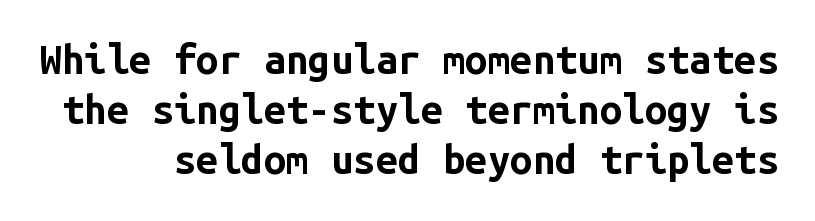
Q: Is the text bold? A: Yes.
Q: Is the text italic (slanted)? A: No, it is upright.
Q: Is the typeface a serif or a sans-serif typeface? A: Sans-serif.
Q: Is the text underlined? A: No.
Q: Is the spacing between letters normal or unusually wide? A: Normal.
Q: Is the spacing between lines tight, normal or loose? A: Normal.
Q: Width (condensed, normal, or wide)? A: Normal.
Q: Stroke contrast? A: Low.
Q: x-height? A: Medium.
Q: Monospaced? A: Yes.
